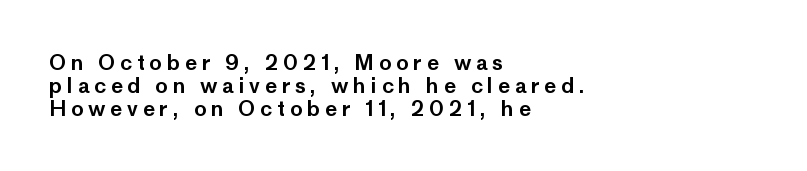
The image shows 21 px text type, upright; set left-aligned, tight line spacing (1.09x), unusually wide letter spacing (+0.22 em), not underlined.
